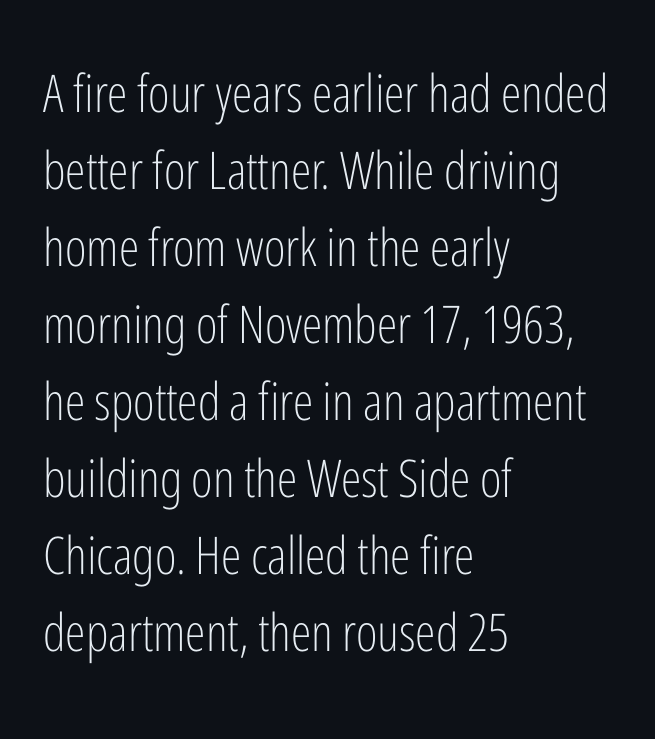
Q: Is the text bold? A: No.
Q: Is the text italic (slanted)? A: No, it is upright.
Q: Is the typeface a serif or a sans-serif typeface? A: Sans-serif.
Q: Is the text underlined? A: No.
Q: How is the paragraph aligned? A: Left-aligned.
Q: Is the spacing between letters normal or unusually wide? A: Normal.
Q: Is the spacing between lines tight, normal or loose? A: Normal.
Q: Width (condensed, normal, or wide)? A: Condensed.
Q: Stroke contrast? A: Low.
Q: x-height? A: Medium.
Q: Monospaced? A: No.
